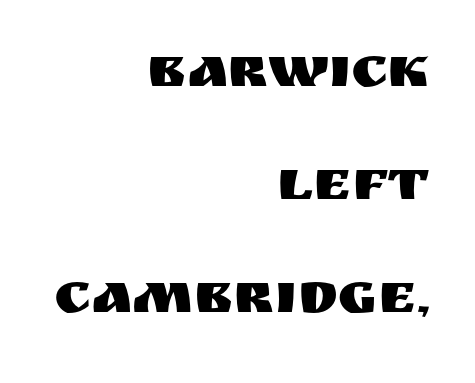
{"serif": "no", "italic": "no", "width": "normal", "stroke_contrast": "medium", "x_height": "large", "monospaced": "no", "underline": "no", "align": "right", "line_spacing": "loose", "line_spacing_ratio": 1.95, "letter_spacing": "normal", "letter_spacing_em": 0.0, "glyph_px": 58}
